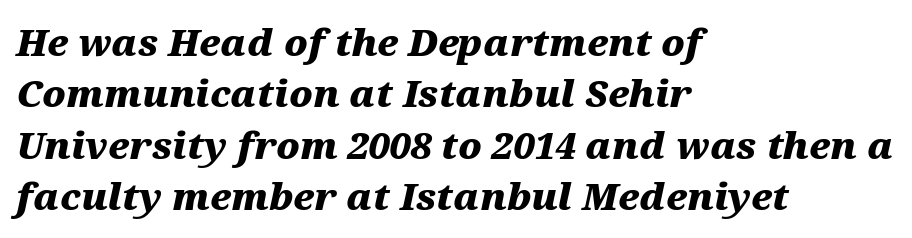
{"italic": "yes", "lean": "right", "slant_degrees": 12, "bold": "yes", "weight": "heavy", "width": "wide", "stroke_contrast": "medium", "x_height": "medium", "monospaced": "no", "underline": "no", "align": "left", "line_spacing": "normal", "line_spacing_ratio": 1.39, "letter_spacing": "normal", "letter_spacing_em": 0.0, "glyph_px": 37}
